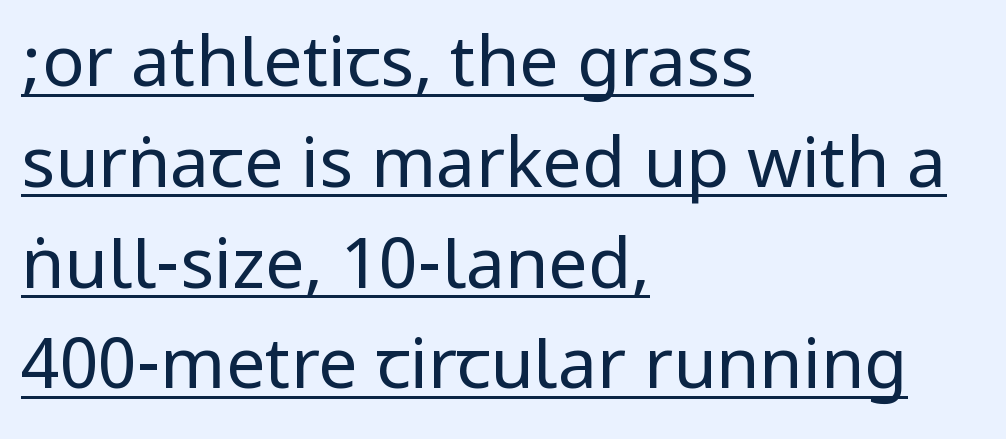
The letters carry no serifs — their stems end cleanly without finishing strokes. Descenders here cross a horizontal rule under the line. Summary of vertical rhythm: regular, with standard interline spacing. A light-to-regular cut is what we see here. The line texture is even and compact thanks to regular tracking. One-word summary of the alignment: left.
